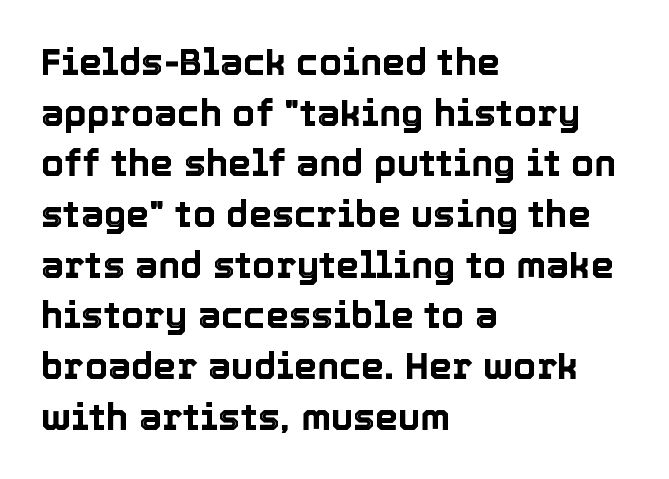
Only glyphs here, with clear space below each row. The typography opts for an upright posture over an oblique one. This sample keeps an unexceptional amount of space between lines. Nobody touched the tracking dial on this one. This sample has the flowing, uneven cadence of proportional lettering. Does the copy run flush right? No — it runs flush left.
